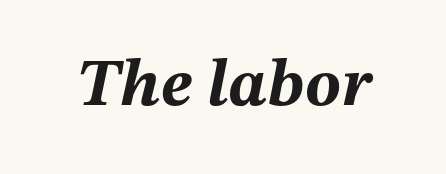
Q: Is the text bold? A: Yes.
Q: Is the text italic (slanted)? A: Yes, it leans right by about 12 degrees.
Q: Is the text underlined? A: No.
Q: Is the spacing between letters normal or unusually wide? A: Normal.
Q: Width (condensed, normal, or wide)? A: Normal.
Q: Stroke contrast? A: Medium.
Q: x-height? A: Medium.
Q: Monospaced? A: No.
